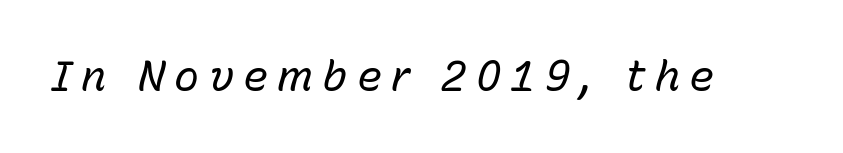
Q: Is the text bold? A: No.
Q: Is the text italic (slanted)? A: Yes, it leans right by about 15 degrees.
Q: Is the text underlined? A: No.
Q: Is the spacing between letters normal or unusually wide? A: Unusually wide.
Q: Width (condensed, normal, or wide)? A: Normal.
Q: Stroke contrast? A: Low.
Q: x-height? A: Medium.
Q: Monospaced? A: No.
